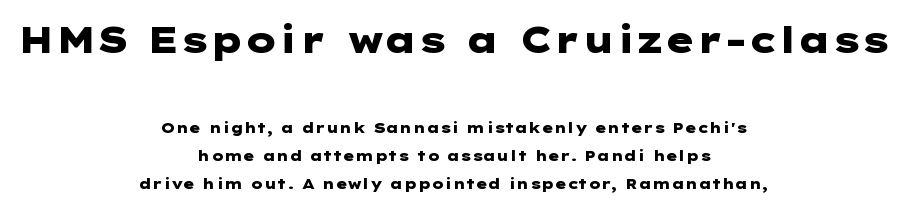
Q: Is the text bold? A: Yes.
Q: Is the text italic (slanted)? A: No, it is upright.
Q: Is the typeface a serif or a sans-serif typeface? A: Sans-serif.
Q: Is the text underlined? A: No.
Q: How is the paragraph aligned? A: Centered.
Q: Is the spacing between letters normal or unusually wide? A: Normal.
Q: Is the spacing between lines tight, normal or loose? A: Loose.
Q: Which block of text is set in a larger size, the first (top) or the second (bottom)? A: The first (top) one.
Q: Width (condensed, normal, or wide)? A: Wide.
Q: Stroke contrast? A: Low.
Q: x-height? A: Medium.
